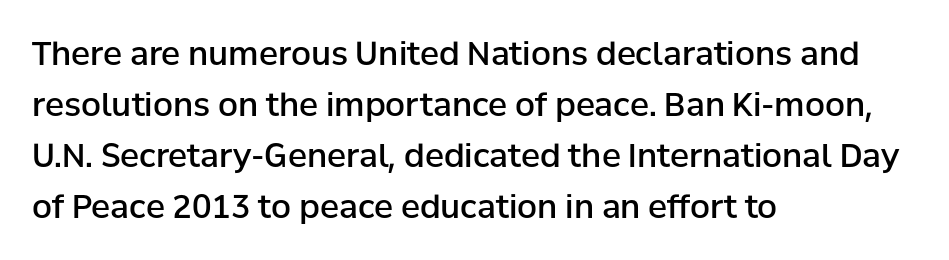
The type is set solid horizontally, with unmodified tracking. Layout note: lines flush left. I'd call this a sans setting — the letters go barefoot. These lines were composed using upright roman letters. Rows of type keep a routine distance in the vertical direction. Letters rest on an invisible, unmarked baseline.
